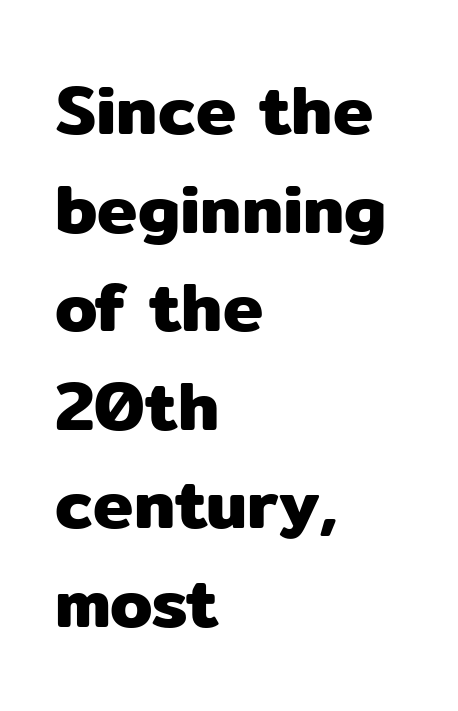
{"serif": "no", "italic": "no", "width": "normal", "stroke_contrast": "low", "x_height": "medium", "monospaced": "no", "underline": "no", "align": "left", "line_spacing": "normal", "line_spacing_ratio": 1.45, "letter_spacing": "normal", "letter_spacing_em": 0.0, "glyph_px": 68}
